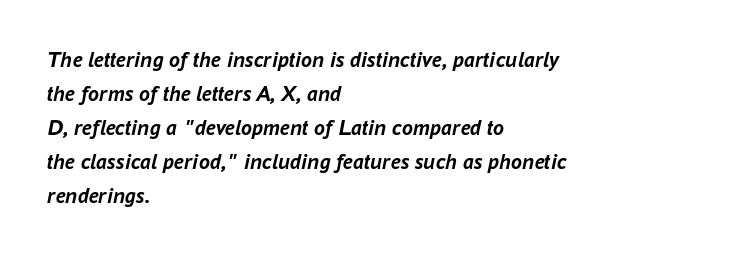
{"italic": "yes", "lean": "right", "slant_degrees": 16, "bold": "yes", "underline": "no", "align": "left", "line_spacing": "normal", "line_spacing_ratio": 1.54, "letter_spacing": "normal", "letter_spacing_em": 0.0, "glyph_px": 22}
